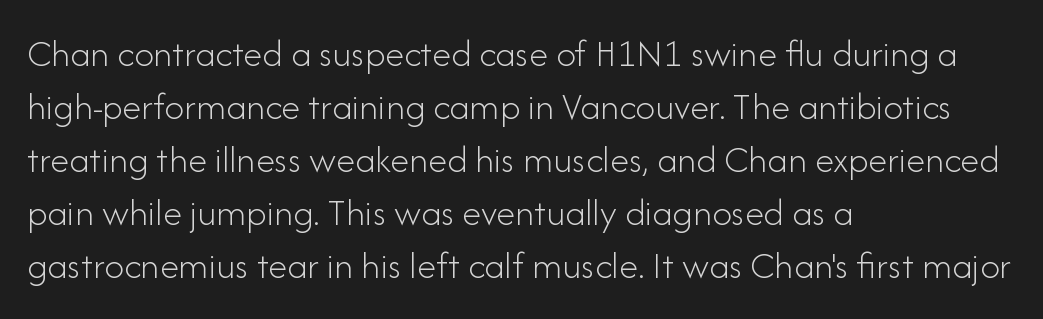
The image shows 39 px light sans-serif type, upright; set left-aligned, normal line spacing (1.36x), normal letter spacing, not underlined; low stroke contrast and a small x-height.
